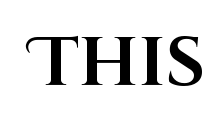
Q: Is the text bold? A: Yes.
Q: Is the text italic (slanted)? A: No, it is upright.
Q: Is the typeface a serif or a sans-serif typeface? A: Sans-serif.
Q: Is the text underlined? A: No.
Q: Is the spacing between letters normal or unusually wide? A: Normal.
Q: Width (condensed, normal, or wide)? A: Normal.
Q: Stroke contrast? A: High.
Q: x-height? A: Large.
Q: Monospaced? A: No.
